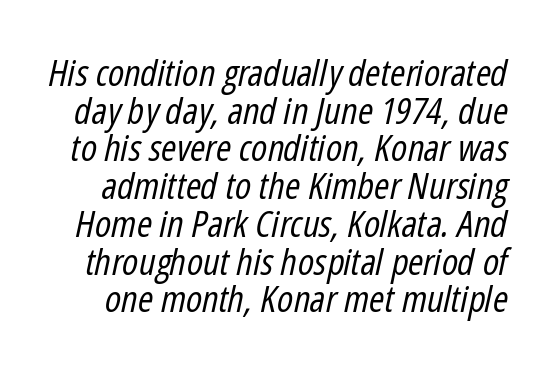
Q: Is the text bold? A: No.
Q: Is the text italic (slanted)? A: Yes, it leans right by about 12 degrees.
Q: Is the text underlined? A: No.
Q: Is the spacing between letters normal or unusually wide? A: Normal.
Q: Is the spacing between lines tight, normal or loose? A: Tight.
Q: Width (condensed, normal, or wide)? A: Condensed.
Q: Stroke contrast? A: Low.
Q: x-height? A: Medium.
Q: Monospaced? A: No.
